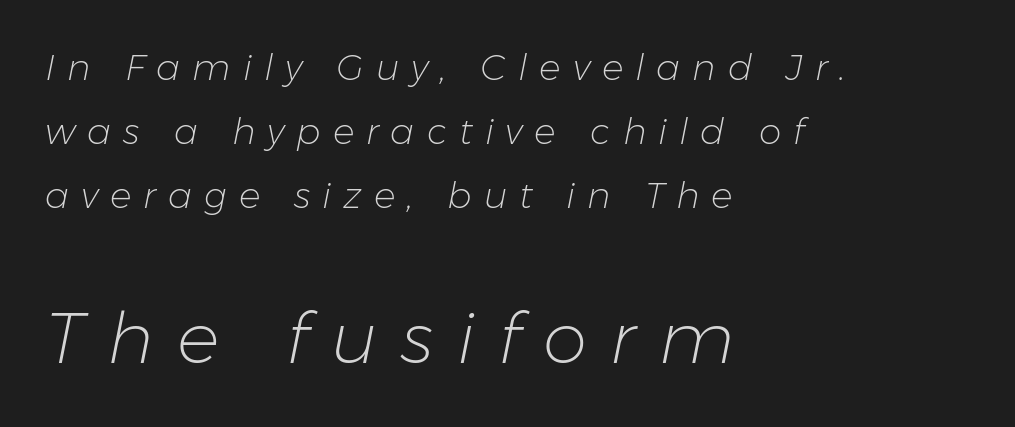
Top chunk: small. Bottom chunk: large. Each row of text sits above clean, open space. Does the copy run flush right? No — it runs flush left. This is not heavy type; no bold has been used. Someone cranked the tracking dial way up on this one.
